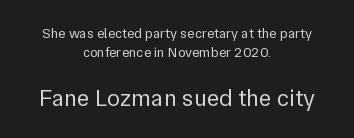
Q: Is the text bold? A: No.
Q: Is the text italic (slanted)? A: No, it is upright.
Q: Is the text underlined? A: No.
Q: How is the paragraph aligned? A: Centered.
Q: Is the spacing between letters normal or unusually wide? A: Normal.
Q: Is the spacing between lines tight, normal or loose? A: Normal.
Q: Which block of text is set in a larger size, the first (top) or the second (bottom)? A: The second (bottom) one.
